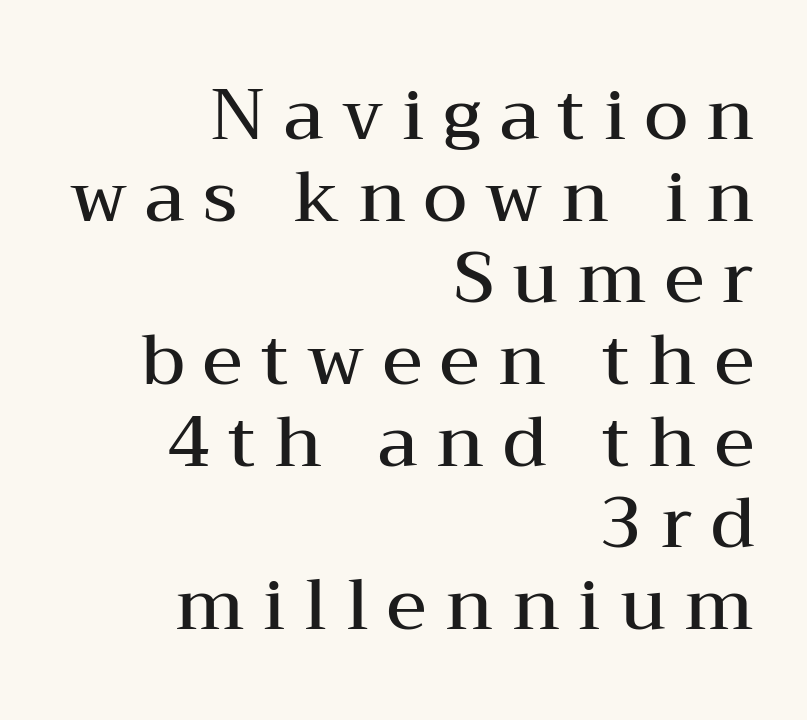
The tracking jumps out immediately: characters are airy and widely separated. Descenders are the only things crossing below the line. Set as a demibold, roughly 600 on the weight scale. Quick note: interline space is minimal.
